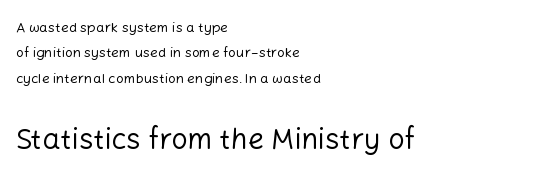
Type style note: lacks serifs. Standard letterfit; no display-style spreading of the glyphs. The text block is weighted toward the left margin, trailing off unevenly rightward. The area under the type is left untouched. These glyphs show unthickened strokes, regular width or finer.
